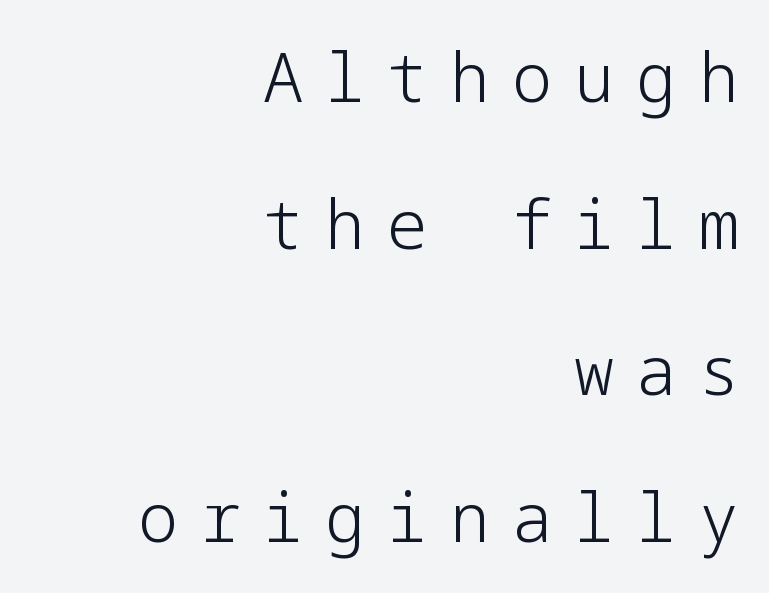
Q: Is the text bold? A: No.
Q: Is the text italic (slanted)? A: No, it is upright.
Q: Is the typeface a serif or a sans-serif typeface? A: Sans-serif.
Q: Is the text underlined? A: No.
Q: How is the paragraph aligned? A: Right-aligned.
Q: Is the spacing between letters normal or unusually wide? A: Unusually wide.
Q: Is the spacing between lines tight, normal or loose? A: Loose.
Q: Width (condensed, normal, or wide)? A: Normal.
Q: Stroke contrast? A: Low.
Q: x-height? A: Medium.
